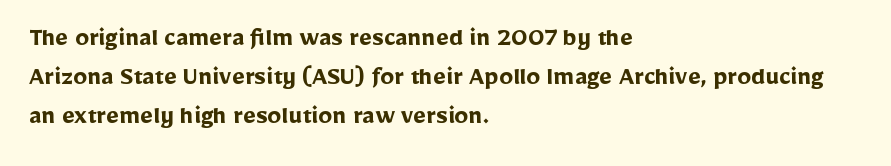
{"serif": "no", "italic": "no", "bold": "yes", "weight": "semibold", "width": "normal", "stroke_contrast": "low", "x_height": "medium", "monospaced": "no", "underline": "no", "align": "left", "line_spacing": "normal", "line_spacing_ratio": 1.4, "letter_spacing": "normal", "letter_spacing_em": 0.0, "glyph_px": 28}
